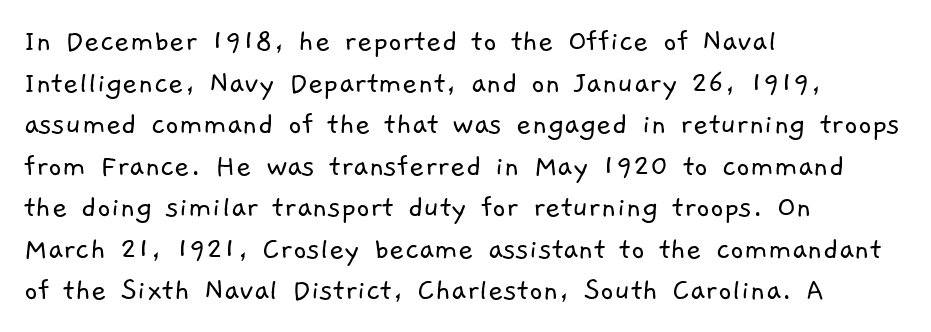
Stroke thickness stays within the range of a standard reading face or lighter. The rendering uses a moderate line-height, typical for paragraphs. The passage shown is typed in a proportional face where columns would drift. Typeset ragged right — the left edge is the straight one. Only glyphs here, with clear space below each row.
